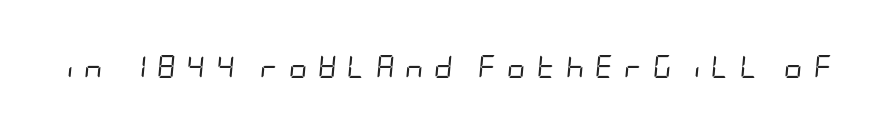
Q: Is the text bold? A: No.
Q: Is the text italic (slanted)? A: Yes, it leans right by about 5 degrees.
Q: Is the text underlined? A: No.
Q: Is the spacing between letters normal or unusually wide? A: Unusually wide.
